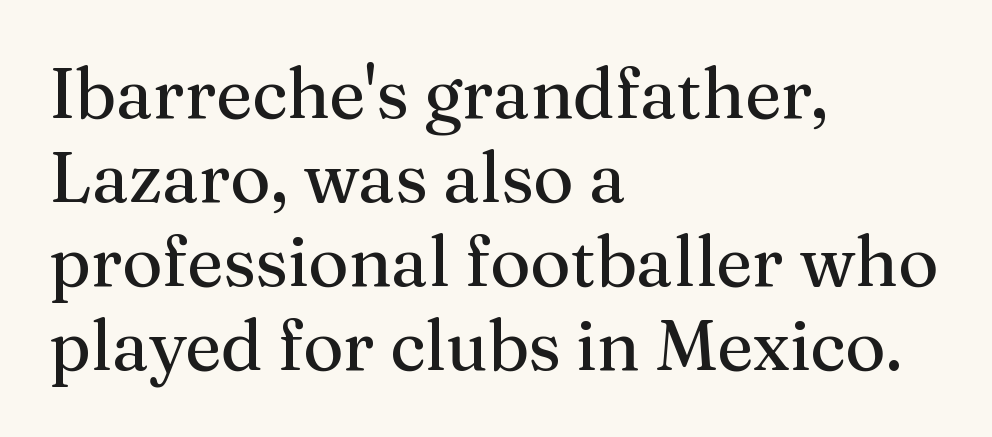
The glyphs are unaccompanied by any horizontal stroke below them. The weight would be labelled regular, book, light, or lighter still. Character widths vary here, with narrow letters taking less room than wide ones. Compared with a centered layout, this one pins lines to the left instead. The face used here is seriffed, in the tradition of book romans.
